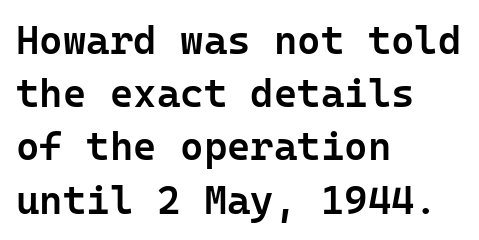
This rendering employs a face without finishing strokes, i.e., a sans-serif. Just letters on the line, the space beneath them empty. If you drew a line through each stem, it would be perfectly vertical. Stroke thickness is moderately raised; the sample reads as semibold. This block has exactly the height ordinary leading produces.
